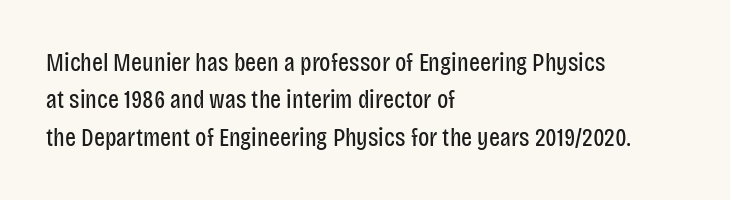
{"italic": "no", "bold": "no", "underline": "no", "align": "left", "line_spacing": "normal", "line_spacing_ratio": 1.44, "letter_spacing": "normal", "letter_spacing_em": 0.0, "glyph_px": 26}
